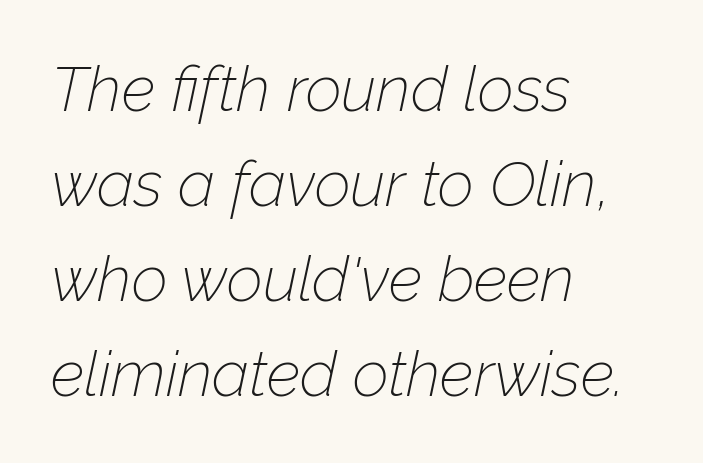
The image shows 63 px thin type, italic (leaning right); set left-aligned, normal line spacing (1.51x), normal letter spacing, not underlined; low stroke contrast and a medium x-height.
